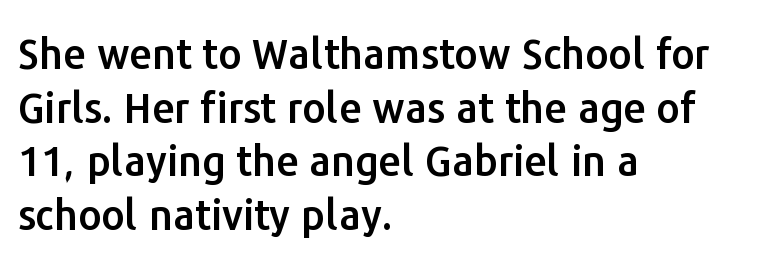
Q: Is the text italic (slanted)? A: No, it is upright.
Q: Is the typeface a serif or a sans-serif typeface? A: Sans-serif.
Q: Is the text underlined? A: No.
Q: How is the paragraph aligned? A: Left-aligned.
Q: Is the spacing between letters normal or unusually wide? A: Normal.
Q: Is the spacing between lines tight, normal or loose? A: Normal.
Q: Width (condensed, normal, or wide)? A: Normal.
Q: Stroke contrast? A: Low.
Q: x-height? A: Medium.
Q: Monospaced? A: No.
